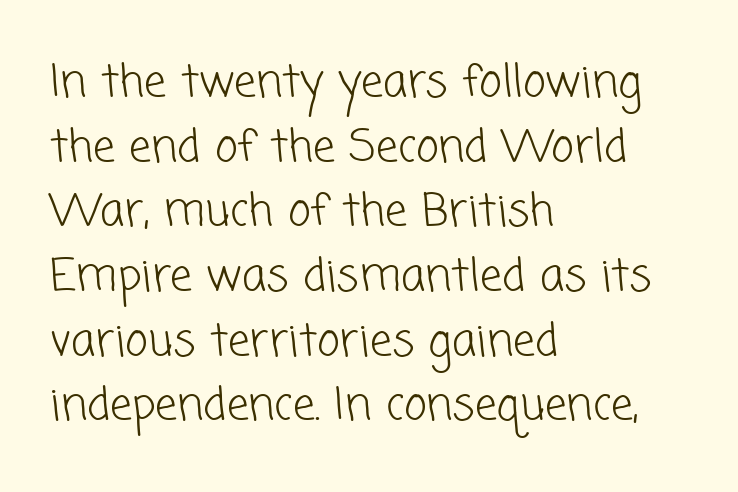
Weight class: somewhere from thin through regular. Does extra space separate the letters? No, they use regular spacing. These lines are composed in type without serifs. Varying glyph widths throughout — classic text-font behaviour. Letters rest on an invisible, unmarked baseline. Does the copy run flush right? No — it runs flush left.
